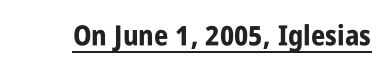
The image shows 28 px bold, condensed sans-serif type, upright; set normal letter spacing, underlined; low stroke contrast and a large x-height.
